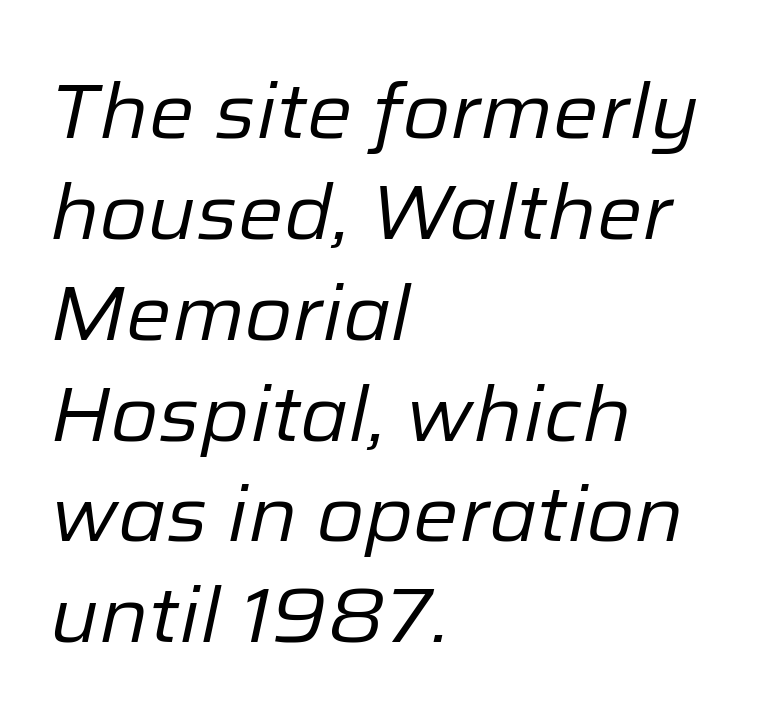
This rendering leaves character spacing at its baseline value. These lines are set flush left with a ragged right edge. The weight tops out at a normal text grade. Note the varied advance widths — an 'i' is clearly narrower than an 'm'.
